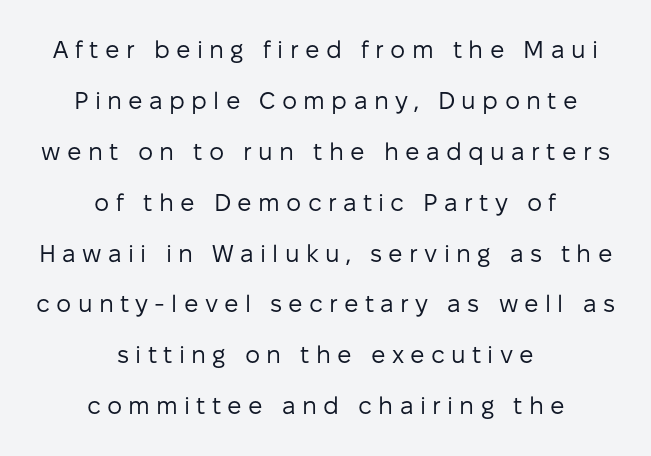
Q: Is the text bold? A: No.
Q: Is the text italic (slanted)? A: No, it is upright.
Q: Is the text underlined? A: No.
Q: How is the paragraph aligned? A: Centered.
Q: Is the spacing between letters normal or unusually wide? A: Unusually wide.
Q: Is the spacing between lines tight, normal or loose? A: Loose.
